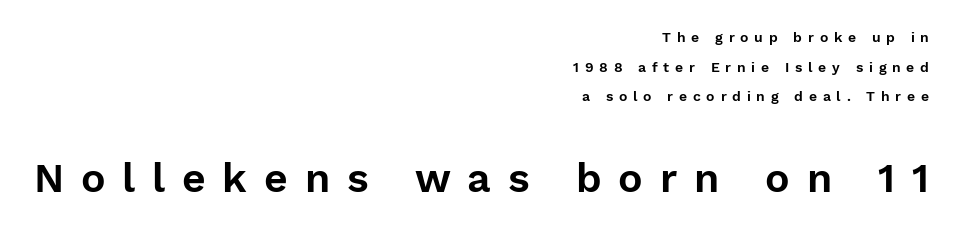
Q: Is the text italic (slanted)? A: No, it is upright.
Q: Is the typeface a serif or a sans-serif typeface? A: Sans-serif.
Q: Is the text underlined? A: No.
Q: How is the paragraph aligned? A: Right-aligned.
Q: Is the spacing between letters normal or unusually wide? A: Unusually wide.
Q: Is the spacing between lines tight, normal or loose? A: Loose.
Q: Which block of text is set in a larger size, the first (top) or the second (bottom)? A: The second (bottom) one.
Q: Width (condensed, normal, or wide)? A: Normal.
Q: Stroke contrast? A: Low.
Q: x-height? A: Medium.
Q: Monospaced? A: No.
